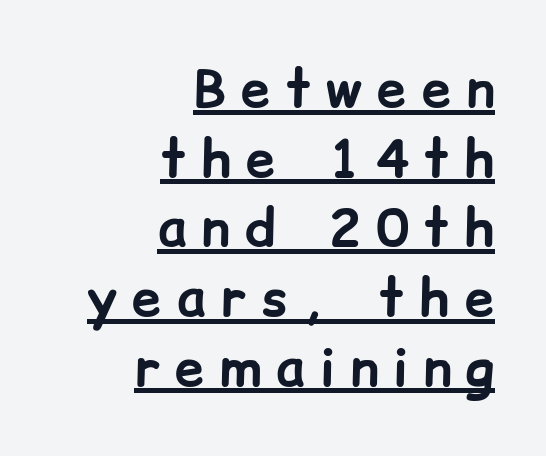
Line endings align vertically; line beginnings do not. This is sans-serif lettering, the kind often seen on screens and signage. The face used here is proportionally spaced, like ordinary book or web type. These lines have a slow, spaced-out rhythm from letter to letter.
